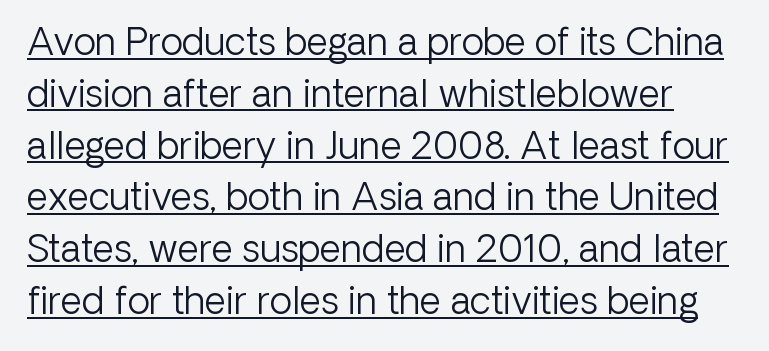
The image shows 37 px light sans-serif type, upright; set normal line spacing (1.4x), normal letter spacing, underlined; low stroke contrast and a medium x-height.
